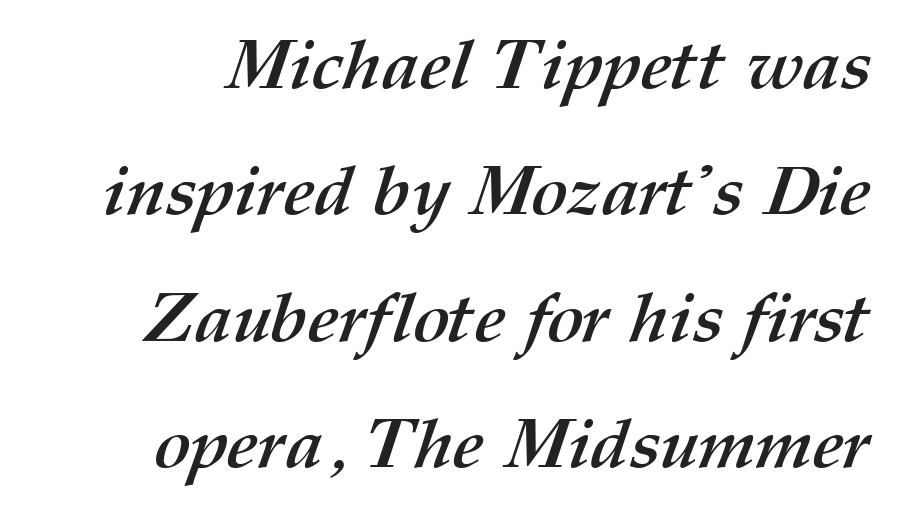
The letters sit at their default tracking, neither squeezed nor spread. Look at the stroke-to-counter ratio: heavy, a bold. Rule under the text: the space is simply empty. You could not count columns in this text — the font is proportionally spaced.
